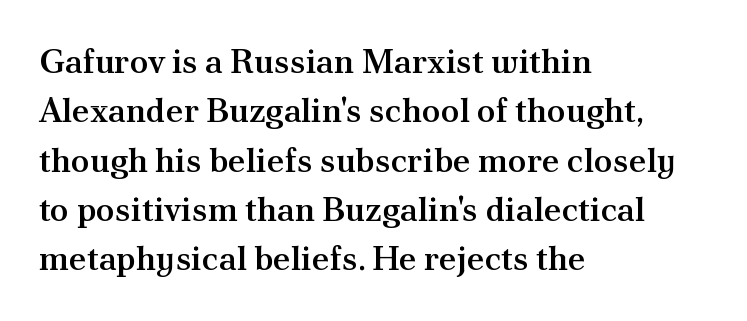
Q: Is the text bold? A: Semi-bold.
Q: Is the text italic (slanted)? A: No, it is upright.
Q: Is the typeface a serif or a sans-serif typeface? A: Serif.
Q: Is the text underlined? A: No.
Q: How is the paragraph aligned? A: Left-aligned.
Q: Is the spacing between letters normal or unusually wide? A: Normal.
Q: Is the spacing between lines tight, normal or loose? A: Normal.
Q: Width (condensed, normal, or wide)? A: Normal.
Q: Stroke contrast? A: Medium.
Q: x-height? A: Small.
Q: Monospaced? A: No.
